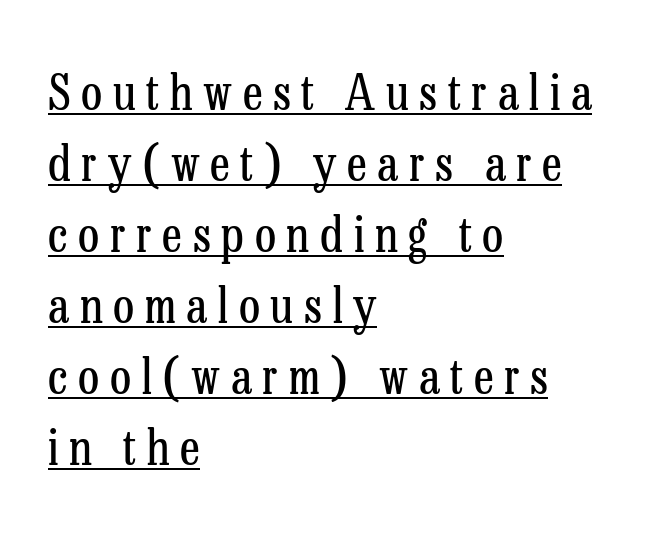
Q: Is the text bold? A: No.
Q: Is the text italic (slanted)? A: No, it is upright.
Q: Is the typeface a serif or a sans-serif typeface? A: Serif.
Q: Is the text underlined? A: Yes.
Q: How is the paragraph aligned? A: Left-aligned.
Q: Is the spacing between letters normal or unusually wide? A: Unusually wide.
Q: Is the spacing between lines tight, normal or loose? A: Normal.
Q: Width (condensed, normal, or wide)? A: Condensed.
Q: Stroke contrast? A: Low.
Q: x-height? A: Medium.
Q: Monospaced? A: No.
